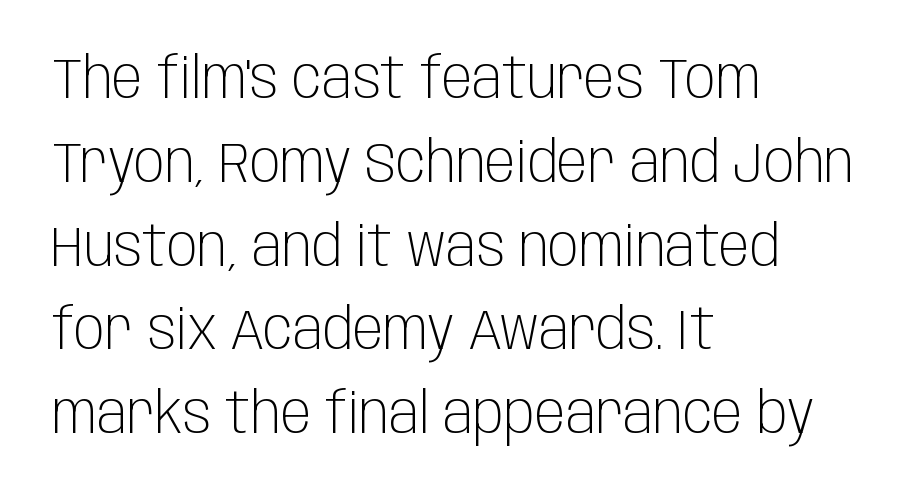
The line-height multiplier appears to be the usual default. Quick note: underline off. The line texture is even and compact thanks to regular tracking. You could not count columns in this text — the font is proportionally spaced. Ascenders rise straight up at ninety degrees.
